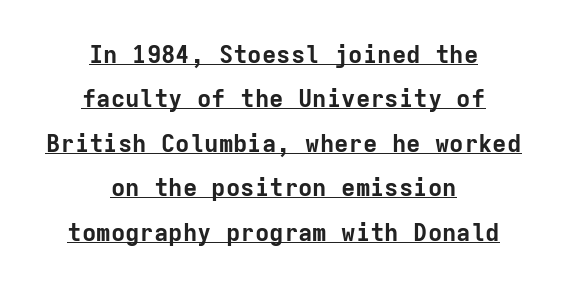
The image shows 24 px bold type, upright; set centered, line spacing 1.85x, normal letter spacing, underlined.
